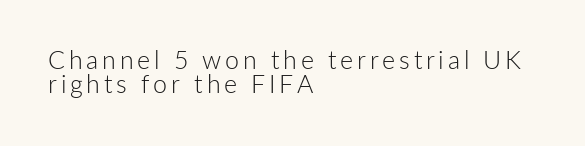
Is the block centered? No — it sits flush against the left margin. Decoration check: the copy has no underline. Compared with typical paragraphs, the rows here are closer together. Posture: straight, roman, zero tilt.
